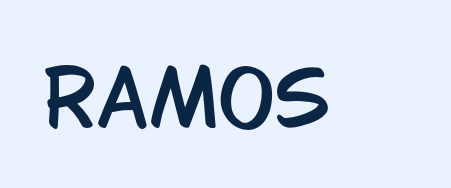
Inter-character spacing is left at the font's built-in metrics. Note the varied advance widths — an 'i' is clearly narrower than an 'm'. In terms of posture, this sample is upright. Beneath every word, the page is bare. Type style note: lacks serifs.
